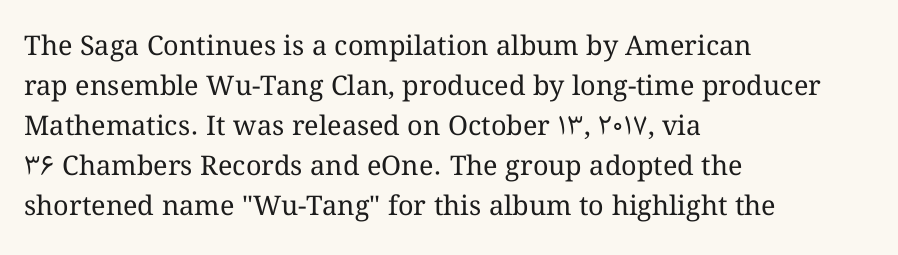
The image shows 27 px text type, upright; set left-aligned, normal line spacing (1.48x), normal letter spacing, not underlined.
